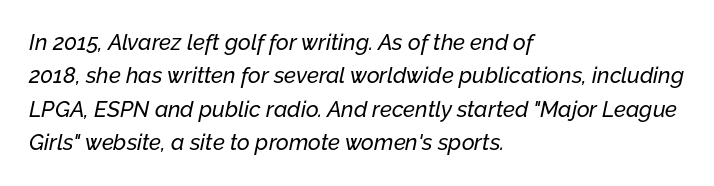
The image shows 22 px text type, italic (leaning right); set left-aligned, normal line spacing (1.52x), normal letter spacing, not underlined.
